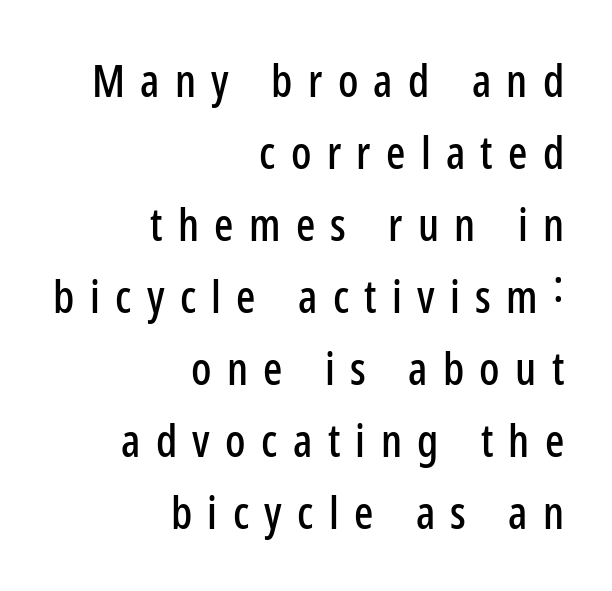
{"serif": "no", "italic": "no", "width": "condensed", "stroke_contrast": "low", "x_height": "medium", "monospaced": "no", "underline": "no", "align": "right", "line_spacing": "normal", "line_spacing_ratio": 1.6, "letter_spacing": "wide", "letter_spacing_em": 0.34, "glyph_px": 45}
